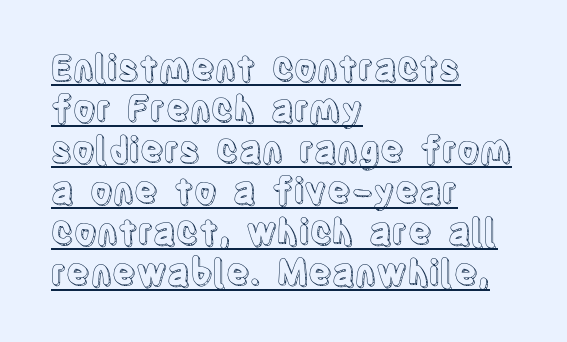
{"italic": "no", "width": "condensed", "x_height": "large", "monospaced": "no", "underline": "yes", "align": "left", "line_spacing_ratio": 1.17, "letter_spacing": "normal", "letter_spacing_em": 0.0, "glyph_px": 35}
